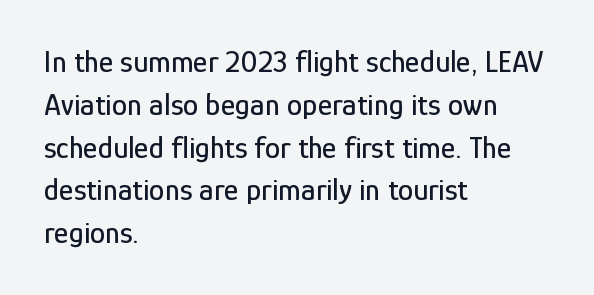
The image shows 31 px condensed sans-serif type, upright; set left-aligned, normal line spacing (1.38x), normal letter spacing, not underlined; low stroke contrast and a medium x-height.
